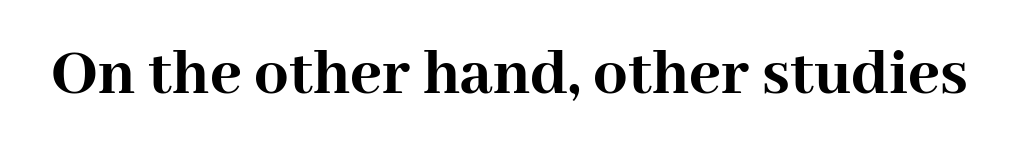
Q: Is the text bold? A: Yes.
Q: Is the text italic (slanted)? A: No, it is upright.
Q: Is the typeface a serif or a sans-serif typeface? A: Serif.
Q: Is the text underlined? A: No.
Q: Is the spacing between letters normal or unusually wide? A: Normal.
Q: Width (condensed, normal, or wide)? A: Normal.
Q: Stroke contrast? A: High.
Q: x-height? A: Medium.
Q: Monospaced? A: No.
